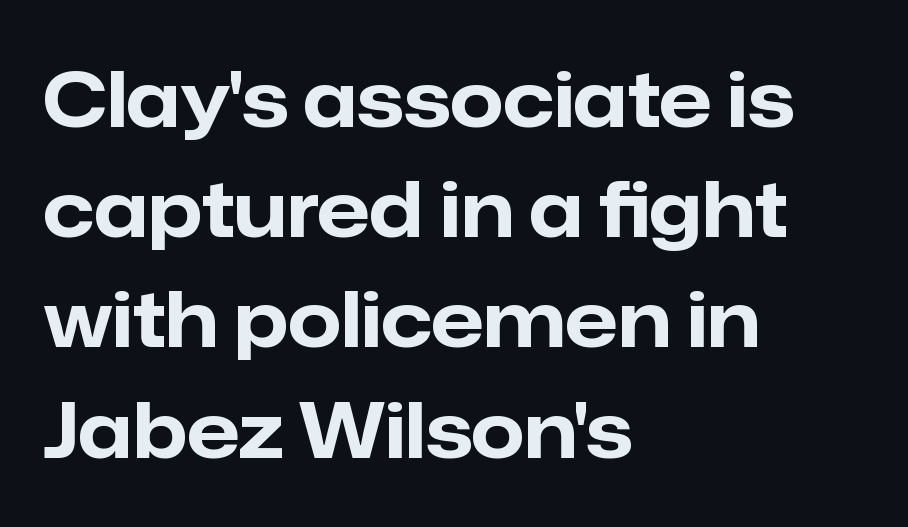
Q: Is the text bold? A: Yes.
Q: Is the text italic (slanted)? A: No, it is upright.
Q: Is the typeface a serif or a sans-serif typeface? A: Sans-serif.
Q: Is the text underlined? A: No.
Q: How is the paragraph aligned? A: Left-aligned.
Q: Is the spacing between letters normal or unusually wide? A: Normal.
Q: Is the spacing between lines tight, normal or loose? A: Normal.
Q: Width (condensed, normal, or wide)? A: Normal.
Q: Stroke contrast? A: Low.
Q: x-height? A: Medium.
Q: Monospaced? A: No.
